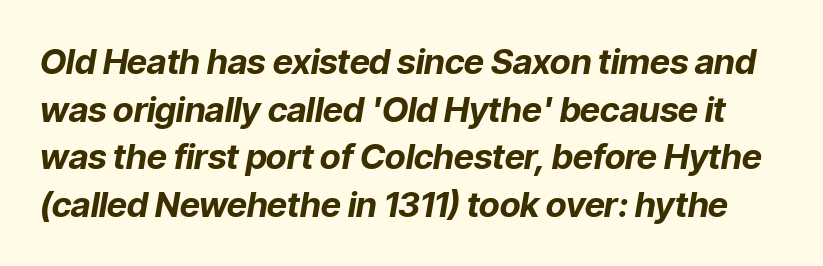
Heavy, bold letterforms. You could not count columns in this text — the font is proportionally spaced. You can tell it's italic because the verticals aren't actually vertical. Tracking value appears to be zero — textbook default spacing.
